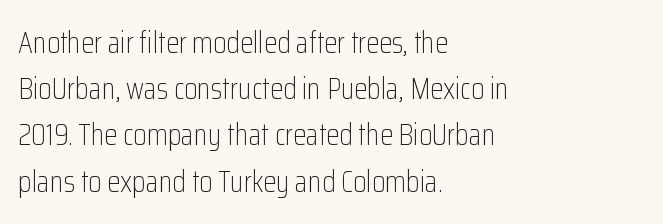
{"serif": "no", "italic": "no", "bold": "no", "weight": "light", "width": "condensed", "stroke_contrast": "low", "x_height": "medium", "monospaced": "no", "underline": "no", "align": "left", "line_spacing": "normal", "line_spacing_ratio": 1.54, "letter_spacing": "normal", "letter_spacing_em": 0.0, "glyph_px": 30}
